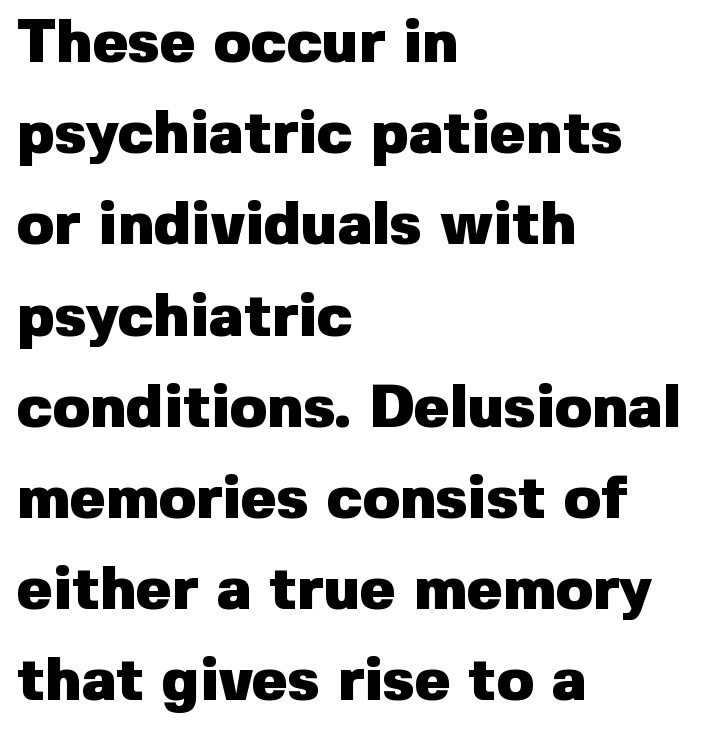
{"serif": "no", "italic": "no", "bold": "yes", "weight": "heavy", "width": "normal", "stroke_contrast": "low", "x_height": "medium", "monospaced": "no", "underline": "no", "align": "left", "line_spacing": "normal", "line_spacing_ratio": 1.52, "letter_spacing": "normal", "letter_spacing_em": 0.0, "glyph_px": 60}
